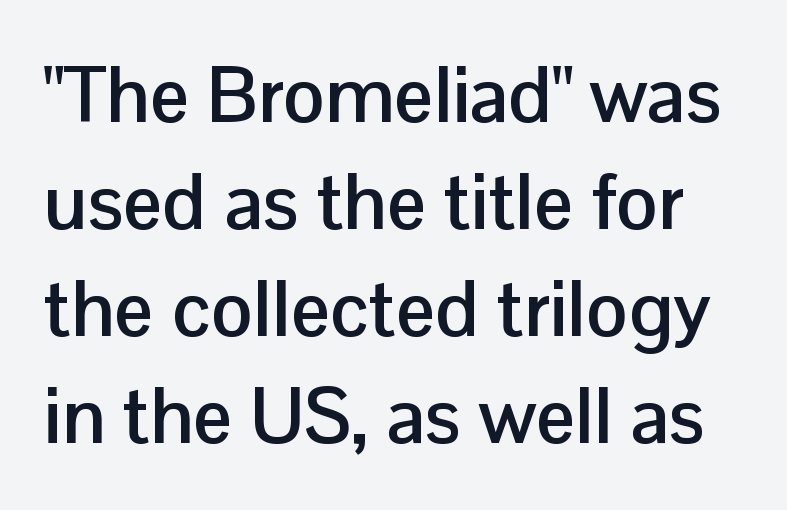
{"serif": "no", "italic": "no", "bold": "yes", "weight": "semibold", "width": "normal", "stroke_contrast": "low", "x_height": "medium", "monospaced": "no", "underline": "no", "line_spacing": "normal", "line_spacing_ratio": 1.37, "letter_spacing": "normal", "letter_spacing_em": 0.0, "glyph_px": 78}
